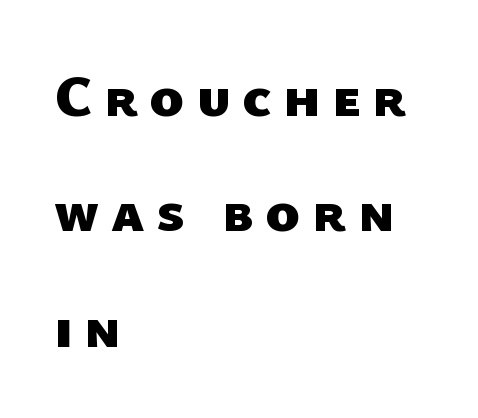
The image shows 58 px heavy sans-serif type; set left-aligned, loose line spacing (1.99x), unusually wide letter spacing (+0.2 em), not underlined; low stroke contrast and a medium x-height.
